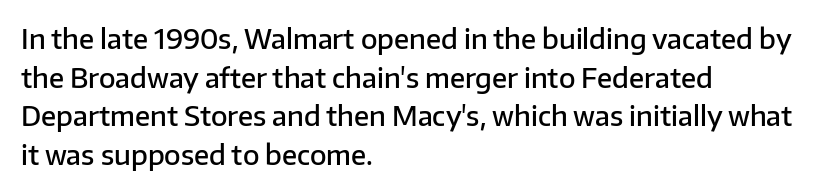
{"italic": "no", "bold": "semi", "underline": "no", "align": "left", "line_spacing": "normal", "line_spacing_ratio": 1.43, "letter_spacing": "normal", "letter_spacing_em": 0.0, "glyph_px": 27}
